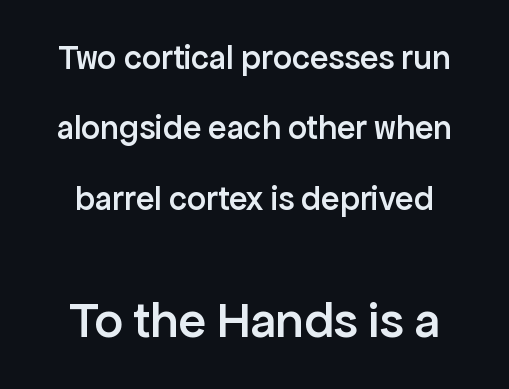
The image shows 51 px semibold sans-serif type, upright; set loose line spacing (2.07x), normal letter spacing, not underlined; the second (bottom) block is 1.5x larger; low stroke contrast and a medium x-height.
